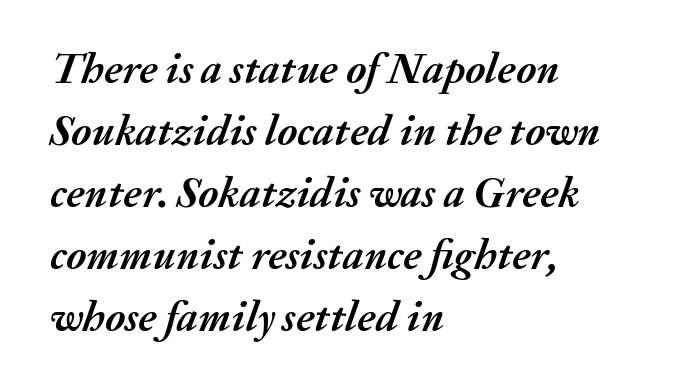
The image shows 43 px semibold type, italic (leaning right); set left-aligned, normal line spacing (1.44x), normal letter spacing, not underlined; medium stroke contrast and a medium x-height.
